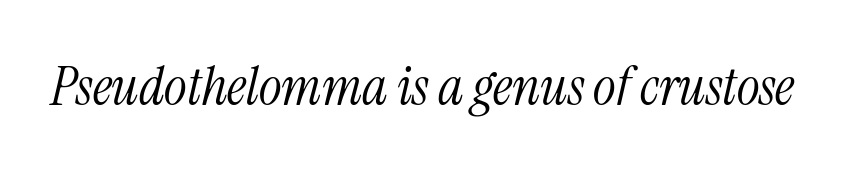
The image shows 54 px light, condensed serif type, italic (leaning right); set normal letter spacing, not underlined; medium stroke contrast and a medium x-height.
